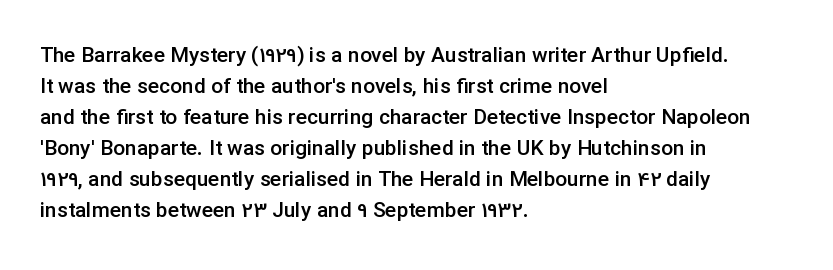
The image shows 21 px text type, upright; set left-aligned, normal line spacing (1.48x), normal letter spacing, not underlined.
